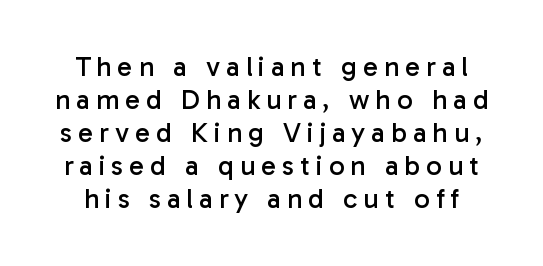
Q: Is the text bold? A: No.
Q: Is the text italic (slanted)? A: No, it is upright.
Q: Is the typeface a serif or a sans-serif typeface? A: Sans-serif.
Q: Is the text underlined? A: No.
Q: Is the spacing between letters normal or unusually wide? A: Unusually wide.
Q: Width (condensed, normal, or wide)? A: Normal.
Q: Stroke contrast? A: Low.
Q: x-height? A: Medium.
Q: Monospaced? A: No.
